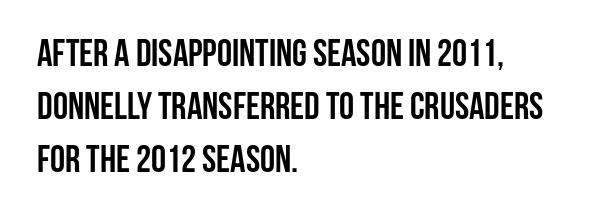
A typesetter would call this zero additional tracking. Letters rest on an invisible, unmarked baseline. One glance says typical: line gaps are just what's usual. It's the straight-up-and-down kind of type. Heft: maximum for text — a bold. Each letter keeps its own natural width here, so spacing adapts to shape.
